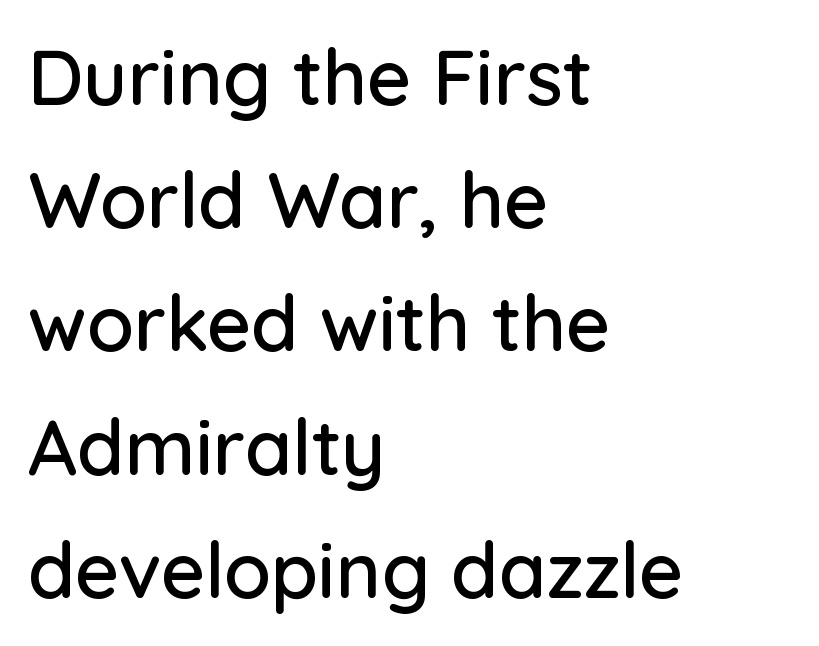
The image shows 77 px sans-serif type, upright; set left-aligned, normal line spacing (1.6x), normal letter spacing, not underlined; low stroke contrast and a medium x-height.
